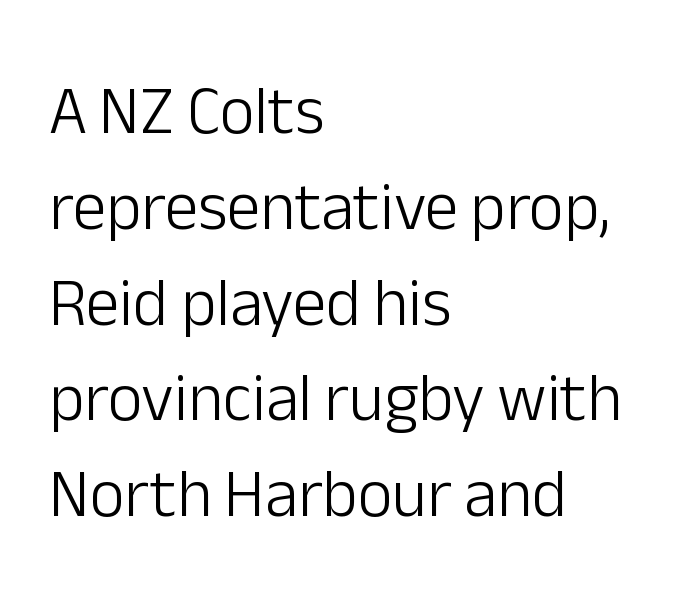
The image shows 67 px light sans-serif type, upright; set left-aligned, normal line spacing (1.43x), normal letter spacing, not underlined; low stroke contrast and a medium x-height.
